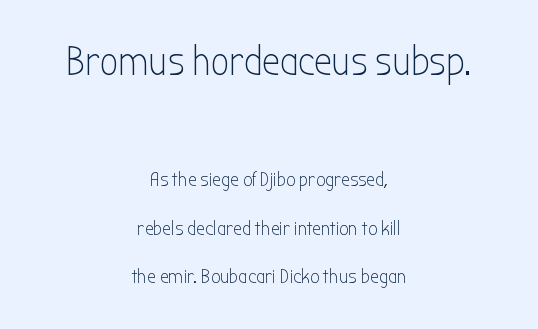
Q: Is the text bold? A: No.
Q: Is the text italic (slanted)? A: No, it is upright.
Q: Is the typeface a serif or a sans-serif typeface? A: Sans-serif.
Q: Is the text underlined? A: No.
Q: How is the paragraph aligned? A: Centered.
Q: Is the spacing between letters normal or unusually wide? A: Normal.
Q: Is the spacing between lines tight, normal or loose? A: Loose.
Q: Which block of text is set in a larger size, the first (top) or the second (bottom)? A: The first (top) one.
Q: Width (condensed, normal, or wide)? A: Condensed.
Q: Stroke contrast? A: Low.
Q: x-height? A: Medium.
Q: Monospaced? A: No.
